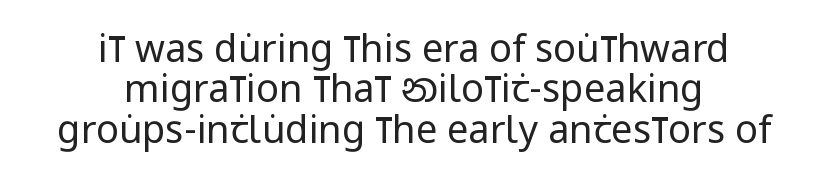
Italic: no, the glyphs are upright roman. Standard letterfit; no display-style spreading of the glyphs. This sample has the flowing, uneven cadence of proportional lettering. This sample uses a sans-serif face. Horizontal bands of white between lines are thin slivers. Check the space under the baseline: it is left empty.
